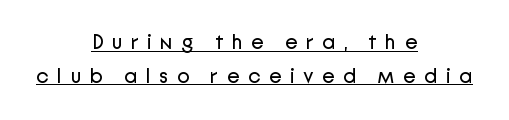
The image shows 21 px text type, upright; set centered, normal line spacing (1.6x), unusually wide letter spacing (+0.4 em), underlined.
